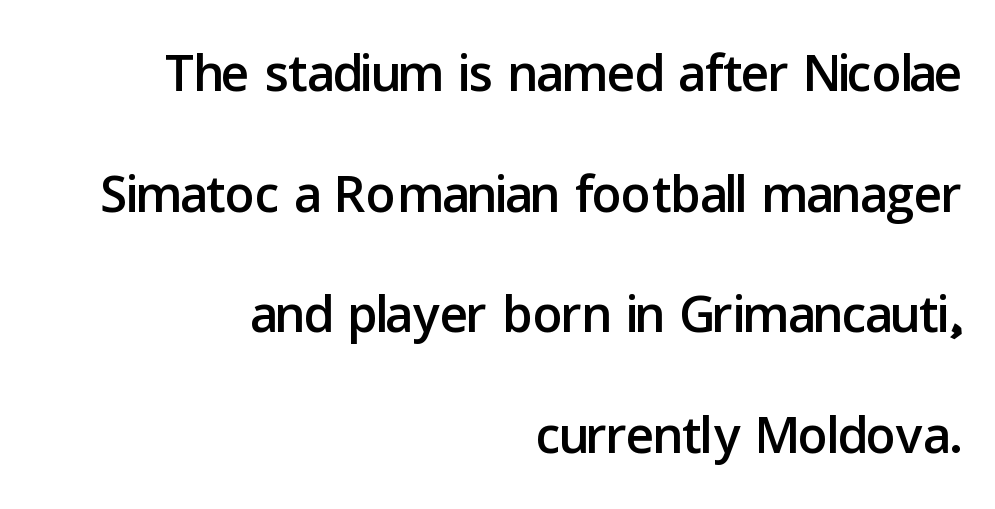
Q: Is the text italic (slanted)? A: No, it is upright.
Q: Is the typeface a serif or a sans-serif typeface? A: Sans-serif.
Q: Is the text underlined? A: No.
Q: How is the paragraph aligned? A: Right-aligned.
Q: Is the spacing between letters normal or unusually wide? A: Normal.
Q: Is the spacing between lines tight, normal or loose? A: Normal.
Q: Width (condensed, normal, or wide)? A: Normal.
Q: Stroke contrast? A: Low.
Q: x-height? A: Medium.
Q: Monospaced? A: No.
